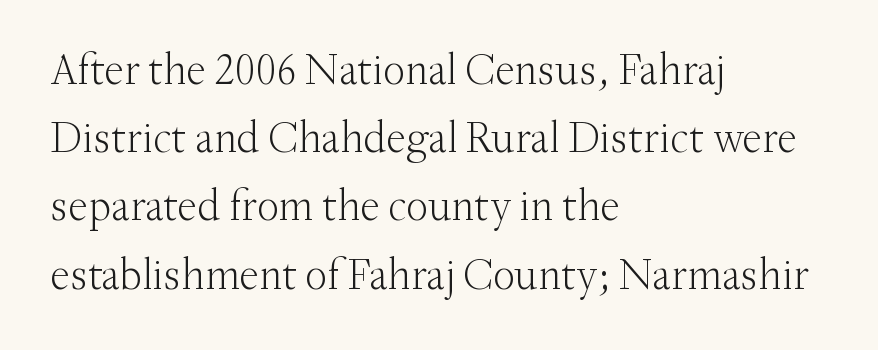
The lines sit at an ordinary, default distance from one another. Posture: upright roman. Anything drawn beneath the words? Only blank space. You could not count columns in this text — the font is proportionally spaced.
